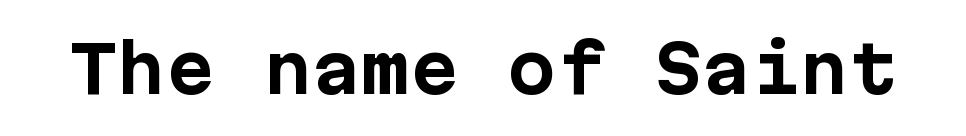
The image shows 65 px bold sans-serif type, upright, monospaced; set normal letter spacing, not underlined; low stroke contrast and a medium x-height.
